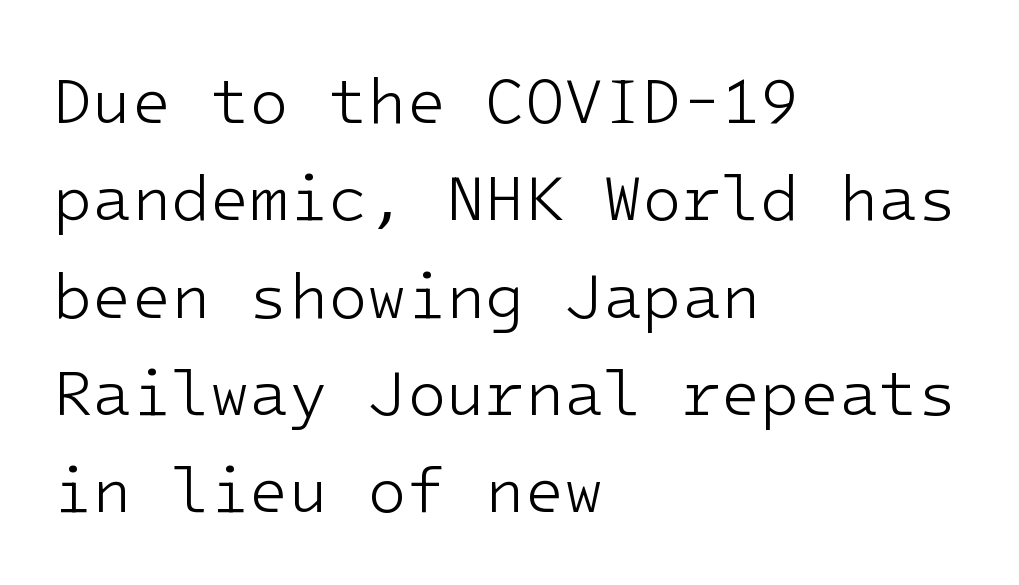
A normal amount of white space separates one row of letters from the next. Each letter, wide or thin by design, is forced into the same width here. There is no visible air inserted between adjacent glyphs. This rendering employs a face without finishing strokes, i.e., a sans-serif. This is roman type, the default non-slanted kind. Weight: not bold — regular or lighter.
